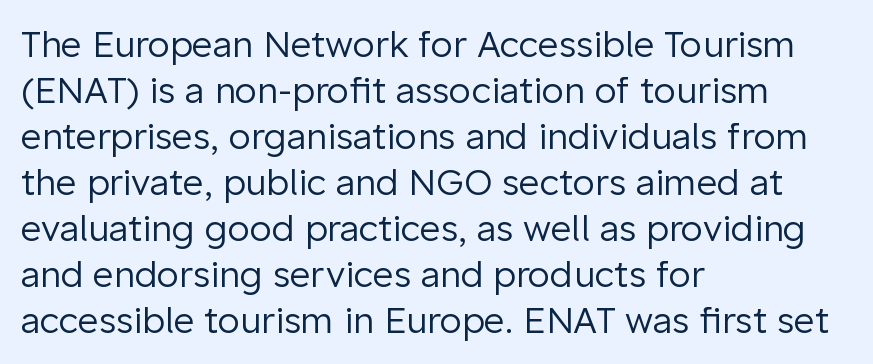
{"serif": "no", "italic": "no", "bold": "no", "weight": "regular", "width": "normal", "stroke_contrast": "low", "x_height": "medium", "monospaced": "no", "underline": "no", "align": "left", "line_spacing": "normal", "line_spacing_ratio": 1.28, "letter_spacing": "normal", "letter_spacing_em": 0.0, "glyph_px": 36}
